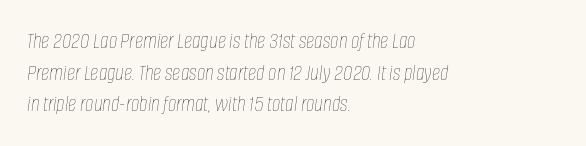
Q: Is the text bold? A: No.
Q: Is the text italic (slanted)? A: Yes, it leans right by about 8 degrees.
Q: Is the text underlined? A: No.
Q: How is the paragraph aligned? A: Left-aligned.
Q: Is the spacing between letters normal or unusually wide? A: Normal.
Q: Is the spacing between lines tight, normal or loose? A: Normal.
